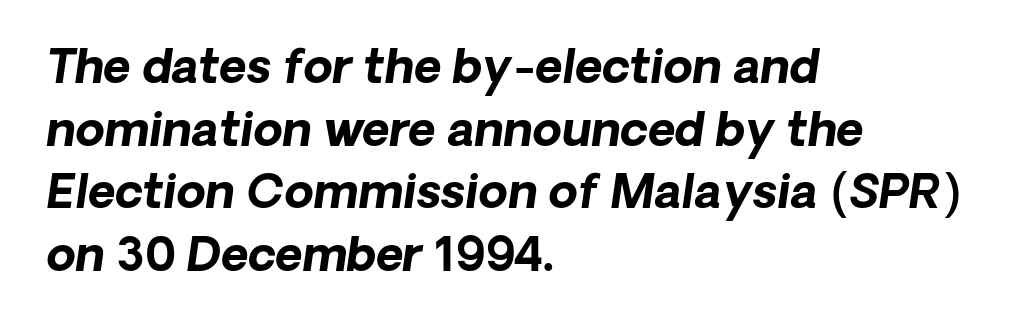
Q: Is the text bold? A: Yes.
Q: Is the text italic (slanted)? A: Yes, it leans right by about 8 degrees.
Q: Is the text underlined? A: No.
Q: How is the paragraph aligned? A: Left-aligned.
Q: Is the spacing between letters normal or unusually wide? A: Normal.
Q: Is the spacing between lines tight, normal or loose? A: Normal.
Q: Width (condensed, normal, or wide)? A: Normal.
Q: Stroke contrast? A: Low.
Q: x-height? A: Medium.
Q: Monospaced? A: No.
